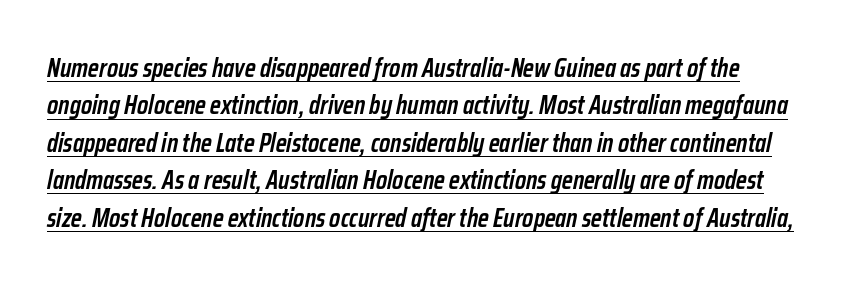
The image shows 26 px text type, italic (leaning right); set normal line spacing (1.44x), normal letter spacing, underlined.
